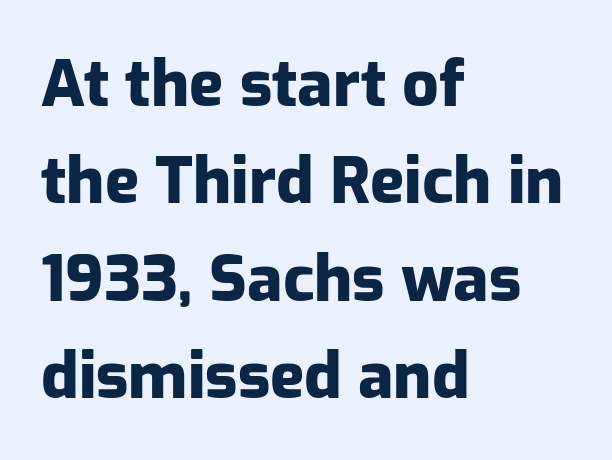
Q: Is the text bold? A: Yes.
Q: Is the text italic (slanted)? A: No, it is upright.
Q: Is the typeface a serif or a sans-serif typeface? A: Sans-serif.
Q: Is the text underlined? A: No.
Q: How is the paragraph aligned? A: Left-aligned.
Q: Is the spacing between letters normal or unusually wide? A: Normal.
Q: Is the spacing between lines tight, normal or loose? A: Normal.
Q: Width (condensed, normal, or wide)? A: Normal.
Q: Stroke contrast? A: Low.
Q: x-height? A: Medium.
Q: Monospaced? A: No.
